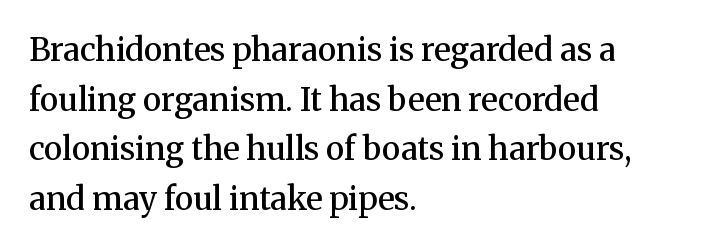
{"serif": "yes", "italic": "no", "bold": "semi", "weight": "semibold", "width": "normal", "stroke_contrast": "medium", "x_height": "medium", "monospaced": "no", "underline": "no", "align": "left", "line_spacing": "normal", "line_spacing_ratio": 1.55, "letter_spacing": "normal", "letter_spacing_em": 0.0, "glyph_px": 32}
